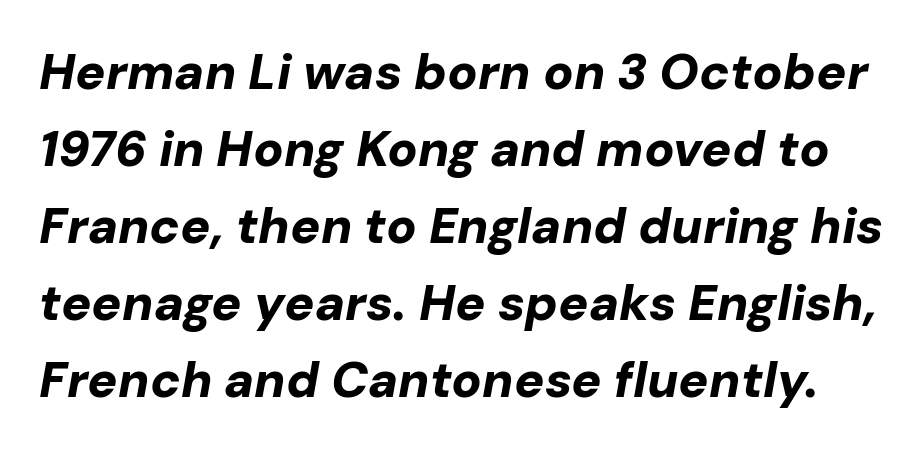
Q: Is the text bold? A: Yes.
Q: Is the text italic (slanted)? A: Yes, it leans right by about 10 degrees.
Q: Is the text underlined? A: No.
Q: Is the spacing between letters normal or unusually wide? A: Normal.
Q: Is the spacing between lines tight, normal or loose? A: Normal.
Q: Width (condensed, normal, or wide)? A: Normal.
Q: Stroke contrast? A: Low.
Q: x-height? A: Medium.
Q: Monospaced? A: No.
